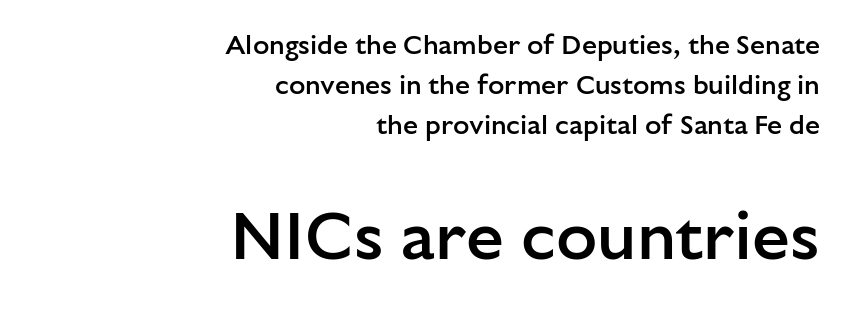
The image shows 68 px semibold sans-serif type, upright; set right-aligned, normal line spacing (1.48x), normal letter spacing, not underlined; the second (bottom) block is 2.52x larger; low stroke contrast and a medium x-height.
